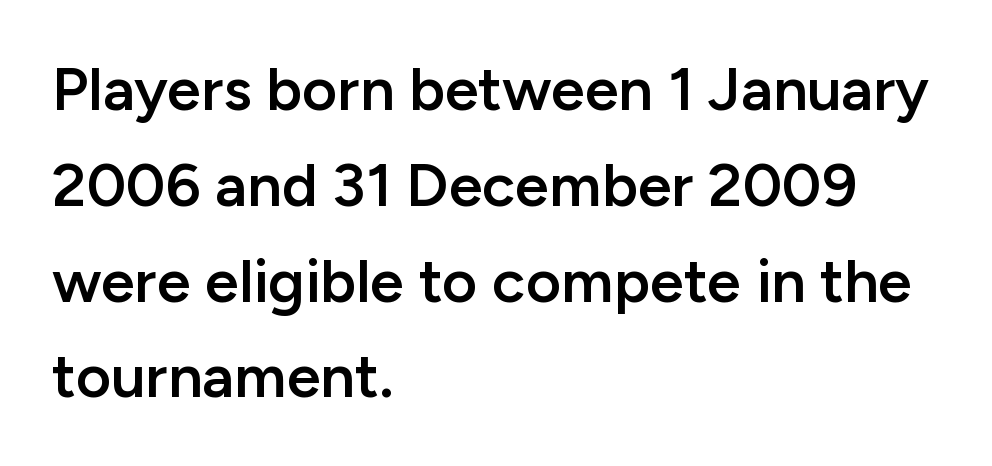
{"serif": "no", "italic": "no", "bold": "semi", "weight": "semibold", "width": "normal", "stroke_contrast": "low", "x_height": "medium", "monospaced": "no", "underline": "no", "align": "left", "line_spacing": "normal", "line_spacing_ratio": 1.57, "letter_spacing": "normal", "letter_spacing_em": 0.0, "glyph_px": 61}
